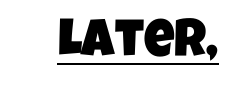
Q: Is the typeface a serif or a sans-serif typeface? A: Sans-serif.
Q: Is the text underlined? A: Yes.
Q: Is the spacing between letters normal or unusually wide? A: Normal.
Q: Width (condensed, normal, or wide)? A: Condensed.
Q: Stroke contrast? A: Low.
Q: x-height? A: Large.
Q: Monospaced? A: No.
